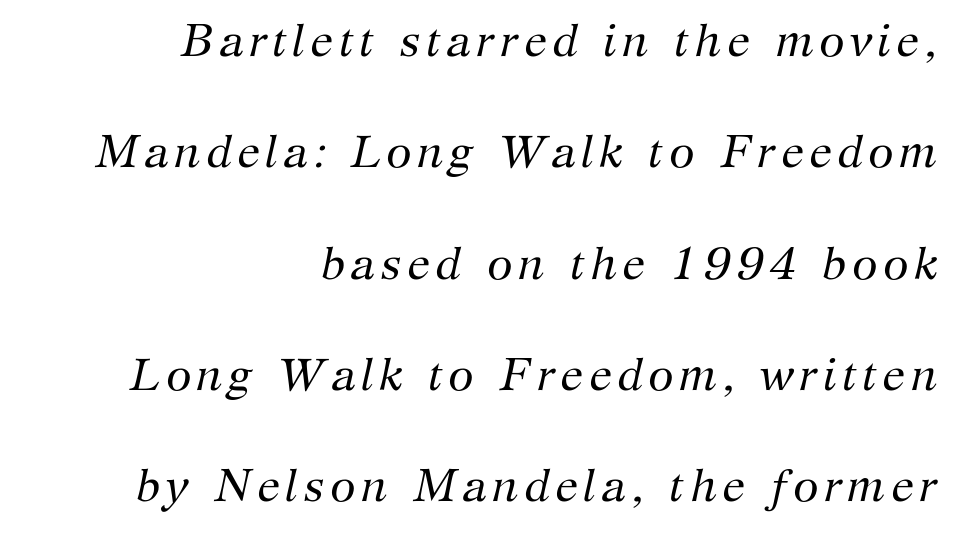
Q: Is the text bold? A: No.
Q: Is the text italic (slanted)? A: Yes, it leans right by about 12 degrees.
Q: Is the typeface a serif or a sans-serif typeface? A: Serif.
Q: Is the text underlined? A: No.
Q: How is the paragraph aligned? A: Right-aligned.
Q: Is the spacing between lines tight, normal or loose? A: Loose.
Q: Width (condensed, normal, or wide)? A: Normal.
Q: Stroke contrast? A: Medium.
Q: x-height? A: Medium.
Q: Monospaced? A: No.
